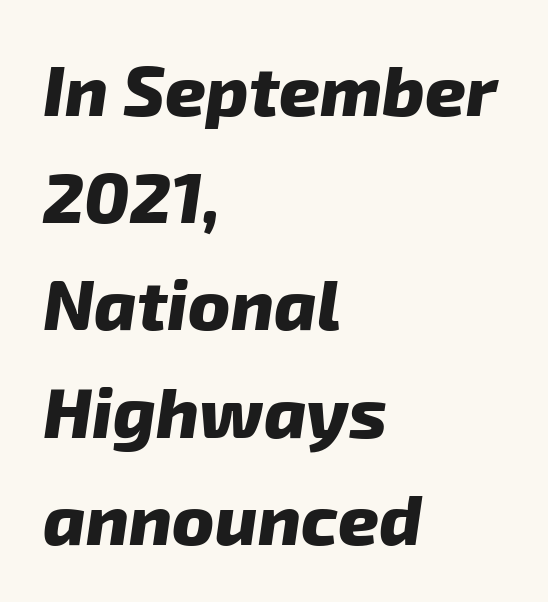
Tracking value appears to be zero — textbook default spacing. A typesetter would call this proportional, since set widths differ per character. Stroke terminals: plain, sans-serif. This rendering features lettering with no underline. The rag falls on the right side of this text block.
